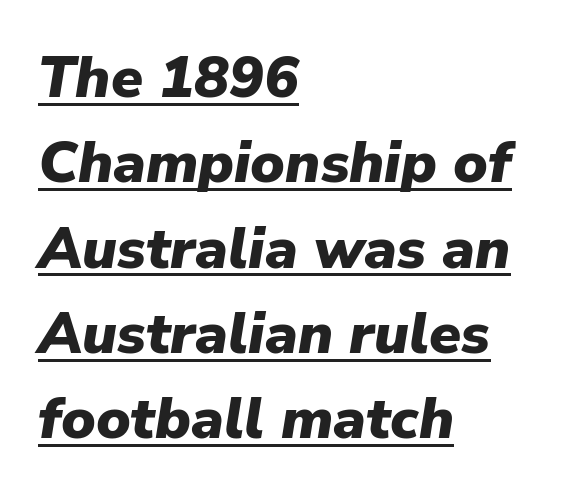
{"italic": "yes", "lean": "right", "slant_degrees": 9, "bold": "yes", "weight": "heavy", "width": "normal", "stroke_contrast": "low", "x_height": "medium", "monospaced": "no", "underline": "yes", "align": "left", "line_spacing": "normal", "line_spacing_ratio": 1.47, "letter_spacing": "normal", "letter_spacing_em": 0.0, "glyph_px": 58}
